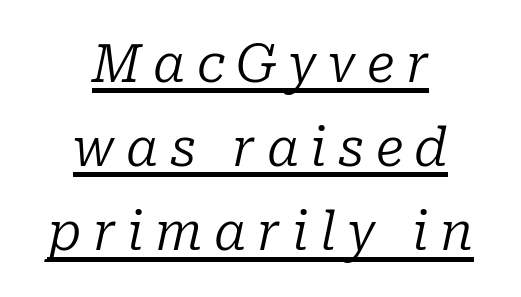
Q: Is the text bold? A: No.
Q: Is the text italic (slanted)? A: Yes, it leans right by about 10 degrees.
Q: Is the typeface a serif or a sans-serif typeface? A: Serif.
Q: Is the text underlined? A: Yes.
Q: How is the paragraph aligned? A: Centered.
Q: Is the spacing between letters normal or unusually wide? A: Unusually wide.
Q: Is the spacing between lines tight, normal or loose? A: Normal.
Q: Width (condensed, normal, or wide)? A: Normal.
Q: Stroke contrast? A: Low.
Q: x-height? A: Medium.
Q: Monospaced? A: No.
